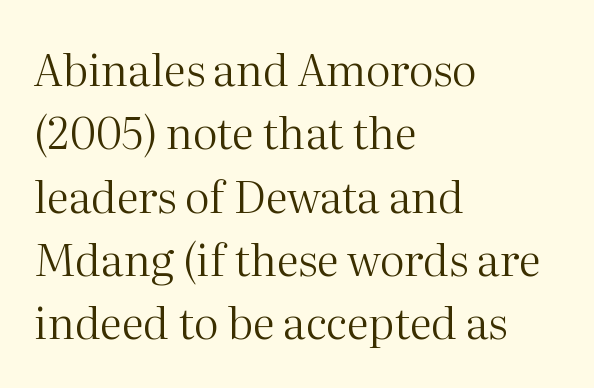
The image shows 44 px regular-weight serif type, upright; set left-aligned, normal line spacing (1.44x), normal letter spacing, not underlined; medium stroke contrast and a medium x-height.
